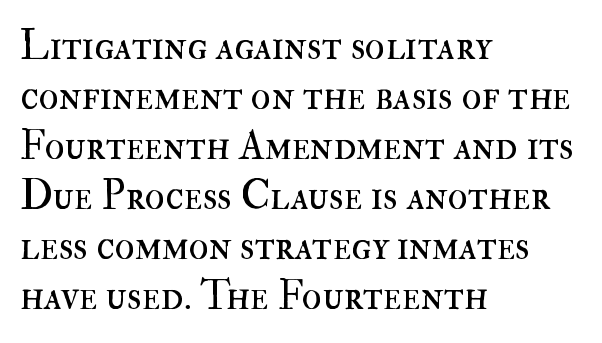
Ink coverage per letter is moderate at most. The letterforms sit shoulder to shoulder at normal distance. Does the copy run flush right? No — it runs flush left. A typesetter would call this proportional, since set widths differ per character. The space beneath each line is pristine and unruled.
